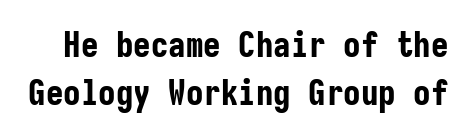
Is this a fixed-width face? Yes — each glyph sits in an identical cell. The area under the type is left untouched. Nothing sits at the stroke ends, so this counts as sans-serif. Regarding leading, the lines here are spaced in the standard way. These lines were composed using upright roman letters. Observe the ordinary spacing: letters are neighbours, not strangers.
